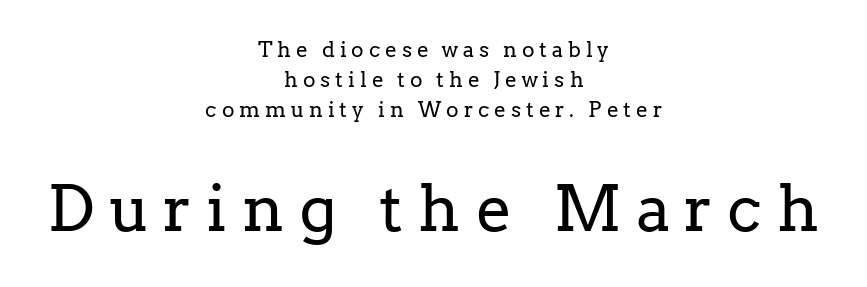
Bold? No — there's no thickening of the strokes. Nobody drew a line under any word here. The line-height multiplier appears to be the usual default. The letters carry serifs — small finishing strokes at the ends of their stems. Proportional: the letters do not fall into vertical columns.
